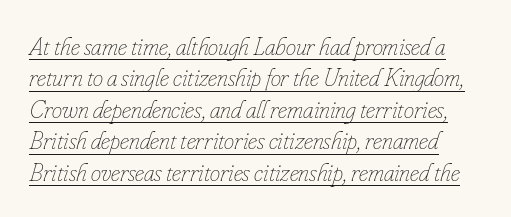
{"italic": "yes", "lean": "right", "slant_degrees": 16, "bold": "no", "underline": "yes", "line_spacing_ratio": 1.21, "letter_spacing": "normal", "letter_spacing_em": 0.0, "glyph_px": 26}
